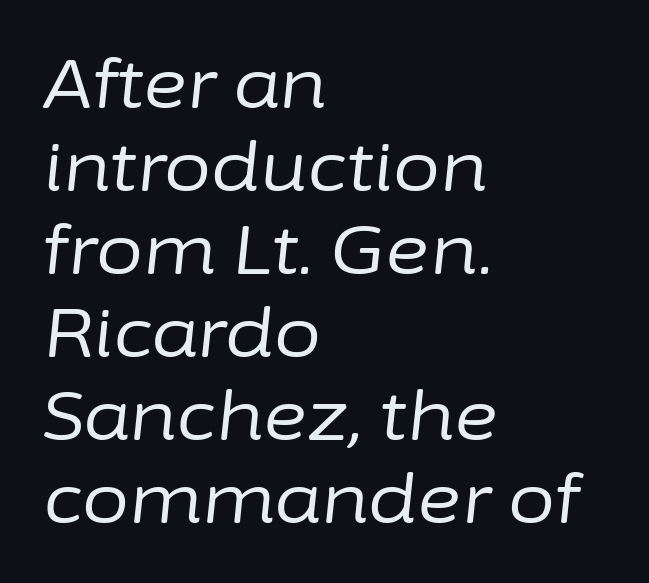
The image shows 68 px regular-weight type, italic (leaning right); set left-aligned, line spacing 1.22x, normal letter spacing, not underlined; low stroke contrast and a medium x-height.
